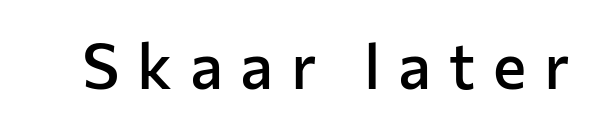
The image shows 63 px semibold sans-serif type, upright; set unusually wide letter spacing (+0.28 em), not underlined; low stroke contrast and a medium x-height.
